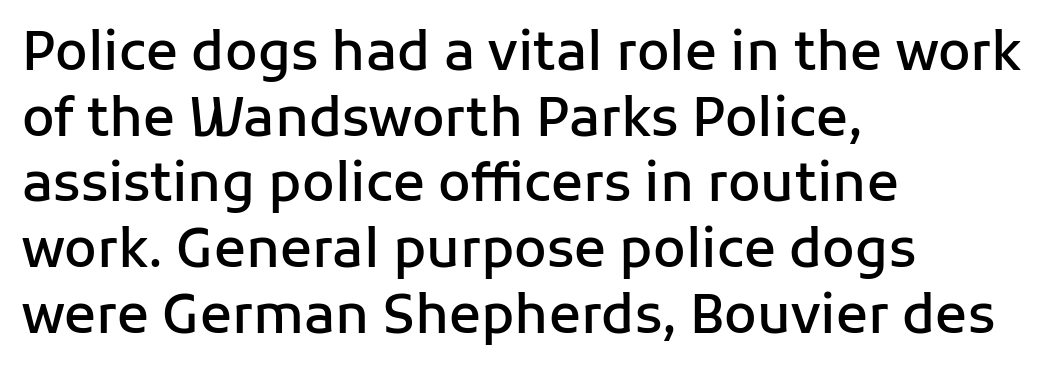
Horizontally, the lines are justified to the leading edge only. Anything drawn beneath the words? Only blank space. The gaps between neighbouring characters are ordinary and unremarkable. Each letter's strokes conclude bluntly, with no projecting serifs.
